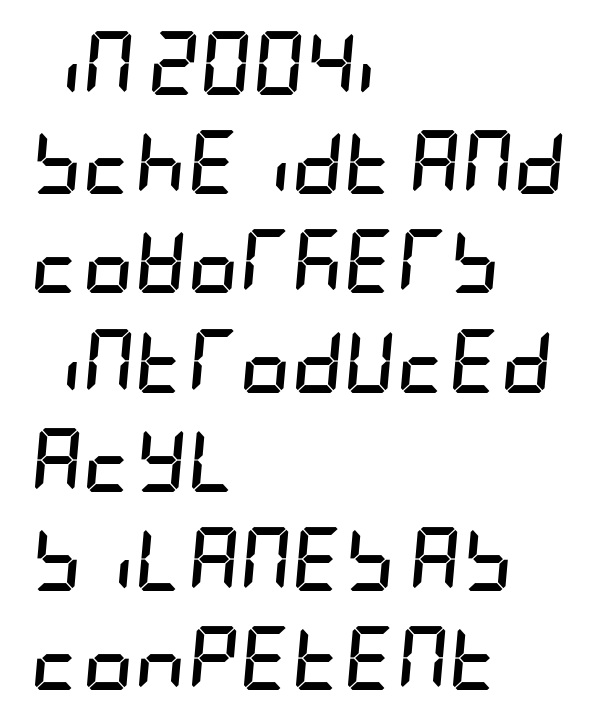
Between one letter and the next there's only the usual sliver of space. Clear beneath every line of the passage. Alignment: flush left. How heavy is the stroke? Heavy — this is a bold. The passage shown stacks its lines at a standard gap.
